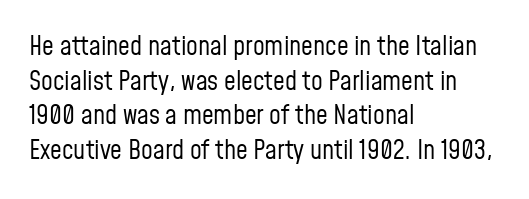
{"italic": "no", "bold": "no", "underline": "no", "align": "left", "line_spacing": "normal", "line_spacing_ratio": 1.33, "letter_spacing": "normal", "letter_spacing_em": 0.0, "glyph_px": 26}
